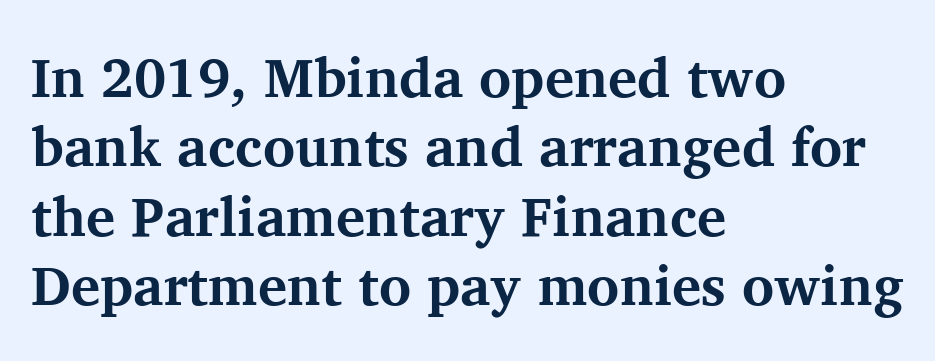
The image shows 55 px bold serif type, upright; set left-aligned, normal line spacing (1.26x), normal letter spacing, not underlined; medium stroke contrast and a medium x-height.
